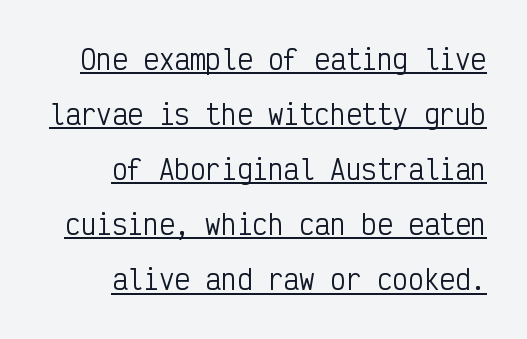
Ink coverage per letter is moderate at most. Caption: standard tracking, unaltered. Does the leading feel generous? Absolutely, it's lavish. The lettering stays uniformly vertical, giving the passage a roman look. The passage shown is underscored from start to finish. All the whitespace from short lines collects on the left.
